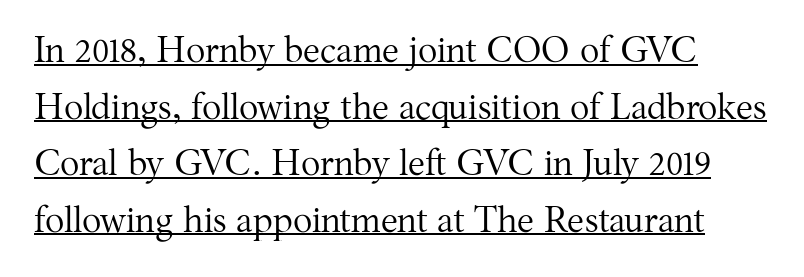
Q: Is the text bold? A: No.
Q: Is the text italic (slanted)? A: No, it is upright.
Q: Is the typeface a serif or a sans-serif typeface? A: Serif.
Q: Is the text underlined? A: Yes.
Q: Is the spacing between letters normal or unusually wide? A: Normal.
Q: Is the spacing between lines tight, normal or loose? A: Normal.
Q: Width (condensed, normal, or wide)? A: Normal.
Q: Stroke contrast? A: Medium.
Q: x-height? A: Medium.
Q: Monospaced? A: No.
